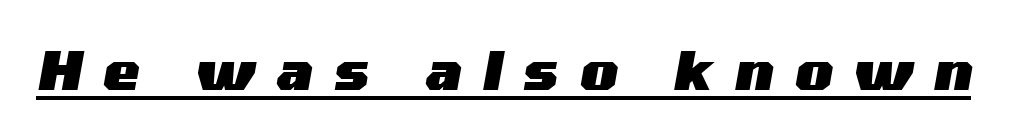
In designer terms, the underline attribute is active on this setting. Is this a fixed-width face? No — the glyphs have proportional, varying widths. Would a proofreader flag this as italicized? Yes. Caption: bold face, heavy strokes.
